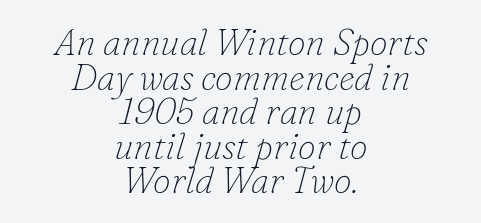
{"serif": "yes", "italic": "yes", "lean": "right", "slant_degrees": 16, "bold": "no", "weight": "thin", "width": "normal", "stroke_contrast": "low", "x_height": "small", "monospaced": "no", "underline": "no", "align": "center", "line_spacing": "tight", "line_spacing_ratio": 0.96, "letter_spacing": "normal", "letter_spacing_em": 0.0, "glyph_px": 36}
